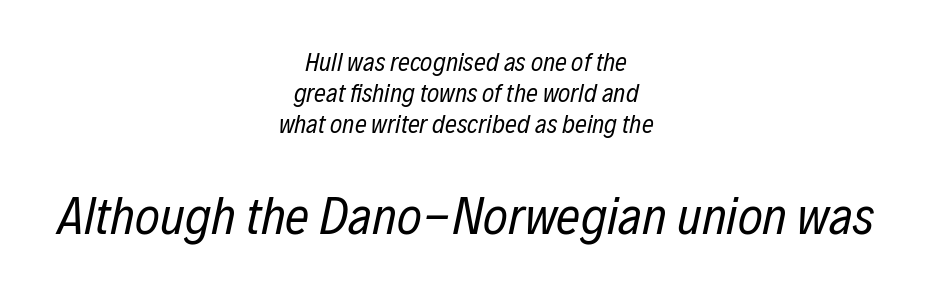
Does the bottom block carry the larger type? Yes, it does. The letters advance in unequal steps, a hallmark of proportional type. The font sits on the lighter half of the weight spectrum, regular included. It's the slanting kind of type. Bare-footed words on every line. Each word holds together tightly as a unit, with standard inter-letter gaps.
